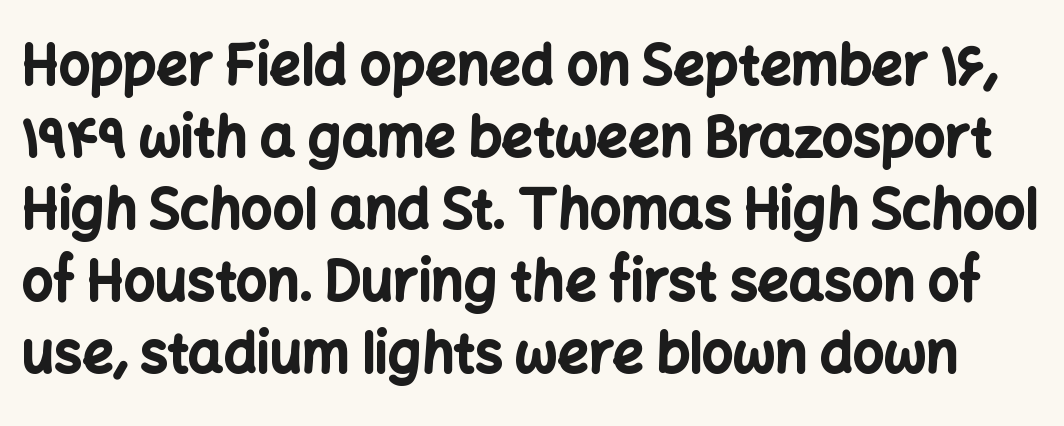
Q: Is the text bold? A: Yes.
Q: Is the text italic (slanted)? A: No, it is upright.
Q: Is the typeface a serif or a sans-serif typeface? A: Sans-serif.
Q: Is the text underlined? A: No.
Q: Is the spacing between letters normal or unusually wide? A: Normal.
Q: Is the spacing between lines tight, normal or loose? A: Normal.
Q: Width (condensed, normal, or wide)? A: Normal.
Q: Stroke contrast? A: Low.
Q: x-height? A: Medium.
Q: Monospaced? A: No.
